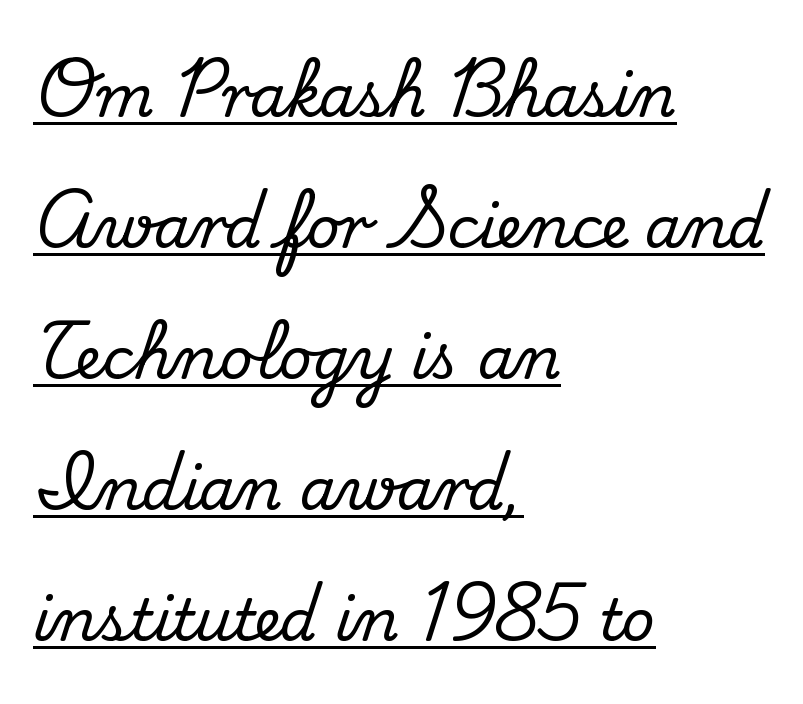
Q: Is the text italic (slanted)? A: Yes.
Q: Is the typeface a serif or a sans-serif typeface? A: Serif.
Q: Is the text underlined? A: Yes.
Q: How is the paragraph aligned? A: Left-aligned.
Q: Is the spacing between letters normal or unusually wide? A: Normal.
Q: Is the spacing between lines tight, normal or loose? A: Loose.
Q: Width (condensed, normal, or wide)? A: Normal.
Q: Stroke contrast? A: Medium.
Q: x-height? A: Small.
Q: Monospaced? A: No.
